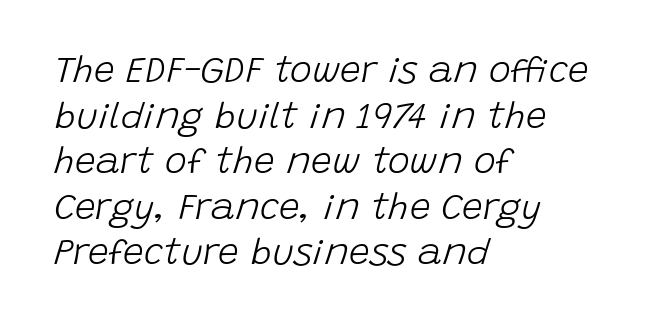
{"italic": "yes", "lean": "right", "slant_degrees": 15, "bold": "no", "weight": "light", "width": "normal", "stroke_contrast": "low", "x_height": "large", "monospaced": "no", "underline": "no", "align": "left", "line_spacing_ratio": 1.23, "letter_spacing": "normal", "letter_spacing_em": 0.0, "glyph_px": 37}
